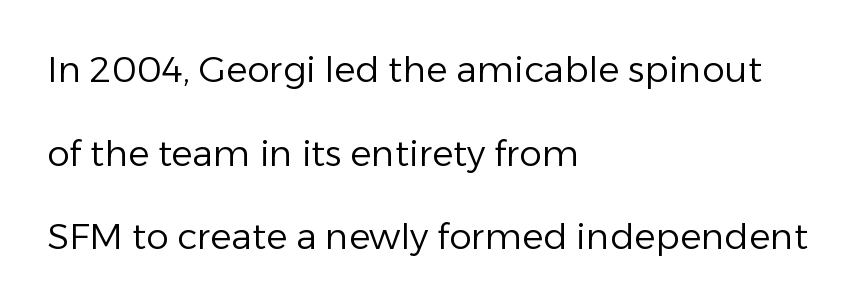
Q: Is the text bold? A: No.
Q: Is the text italic (slanted)? A: No, it is upright.
Q: Is the typeface a serif or a sans-serif typeface? A: Sans-serif.
Q: Is the text underlined? A: No.
Q: How is the paragraph aligned? A: Left-aligned.
Q: Is the spacing between letters normal or unusually wide? A: Normal.
Q: Is the spacing between lines tight, normal or loose? A: Loose.
Q: Width (condensed, normal, or wide)? A: Normal.
Q: Stroke contrast? A: Low.
Q: x-height? A: Medium.
Q: Monospaced? A: No.
